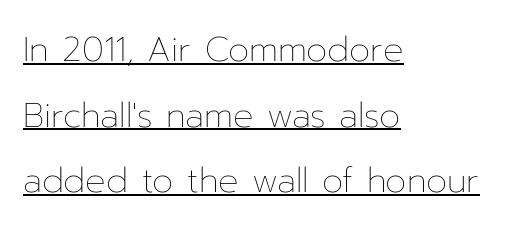
Q: Is the text bold? A: No.
Q: Is the text italic (slanted)? A: No, it is upright.
Q: Is the text underlined? A: Yes.
Q: How is the paragraph aligned? A: Left-aligned.
Q: Is the spacing between letters normal or unusually wide? A: Normal.
Q: Is the spacing between lines tight, normal or loose? A: Loose.
Q: Width (condensed, normal, or wide)? A: Normal.
Q: Stroke contrast? A: Low.
Q: x-height? A: Medium.
Q: Monospaced? A: No.
